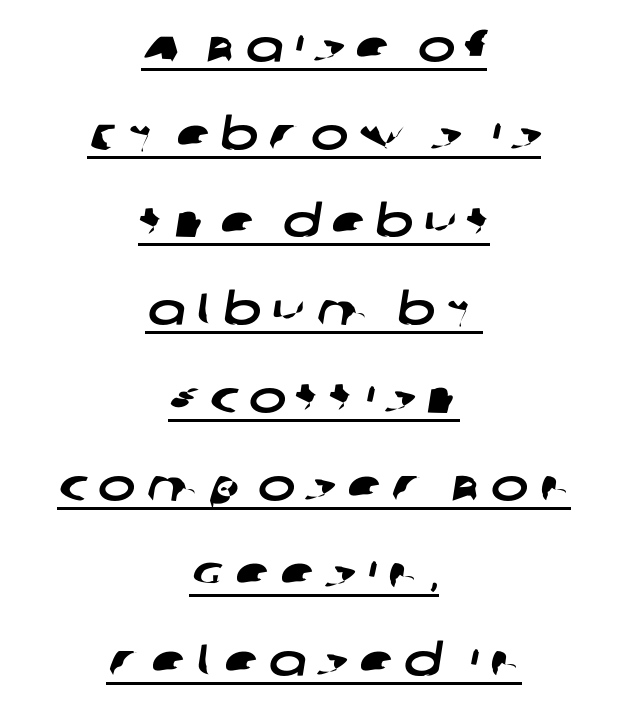
{"serif": "no", "width": "wide", "stroke_contrast": "low", "x_height": "large", "monospaced": "no", "underline": "yes", "align": "center", "line_spacing": "loose", "line_spacing_ratio": 1.95, "letter_spacing": "wide", "letter_spacing_em": 0.23, "glyph_px": 45}
